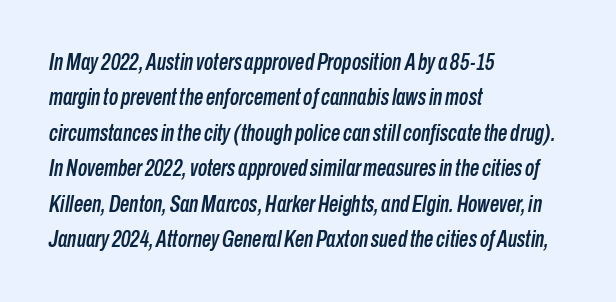
Q: Is the text italic (slanted)? A: Yes, it leans right by about 10 degrees.
Q: Is the text underlined? A: No.
Q: How is the paragraph aligned? A: Left-aligned.
Q: Is the spacing between letters normal or unusually wide? A: Normal.
Q: Is the spacing between lines tight, normal or loose? A: Normal.
